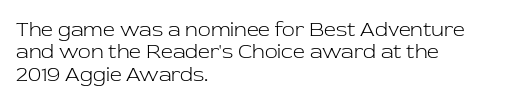
Q: Is the text bold? A: No.
Q: Is the text italic (slanted)? A: No, it is upright.
Q: Is the text underlined? A: No.
Q: How is the paragraph aligned? A: Left-aligned.
Q: Is the spacing between letters normal or unusually wide? A: Normal.
Q: Is the spacing between lines tight, normal or loose? A: Tight.
